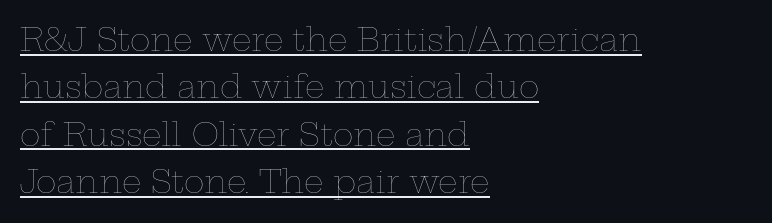
The string is rendered with underlining switched on. Short note: letters normally spaced. No chunkiness to these letters — they're not bold. Interline gaps are of average width in this sample. Notice how the stems are strictly vertical — no italics here.
